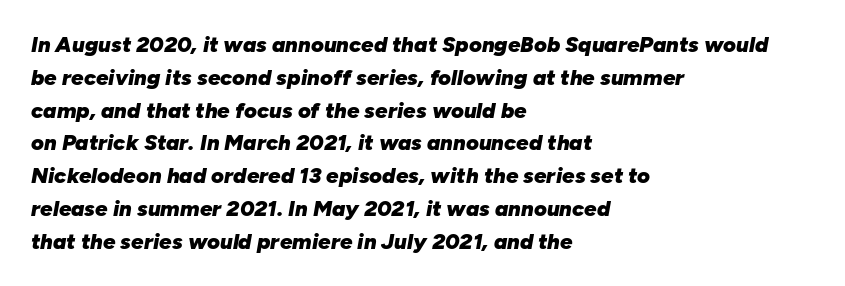
Q: Is the text bold? A: Yes.
Q: Is the text italic (slanted)? A: Yes, it leans right by about 10 degrees.
Q: Is the text underlined? A: No.
Q: How is the paragraph aligned? A: Left-aligned.
Q: Is the spacing between letters normal or unusually wide? A: Normal.
Q: Is the spacing between lines tight, normal or loose? A: Normal.
